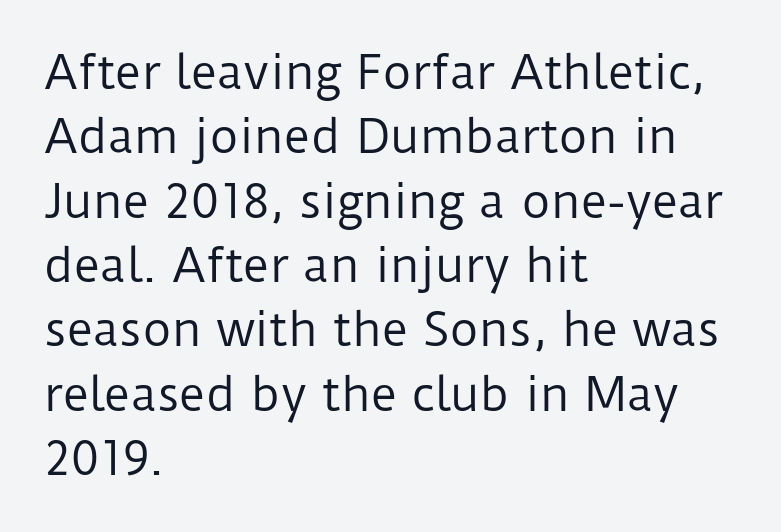
The image shows 45 px regular-weight sans-serif type, upright; set left-aligned, normal line spacing (1.43x), normal letter spacing, not underlined; low stroke contrast and a medium x-height.
